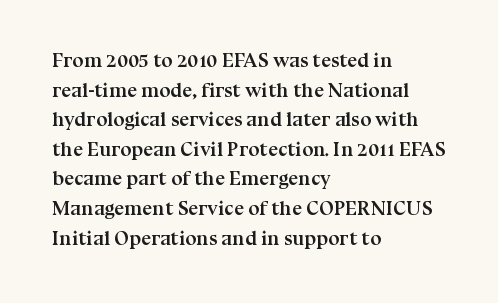
The image shows 20 px bold type, upright; set left-aligned, normal line spacing (1.48x), normal letter spacing, not underlined.
